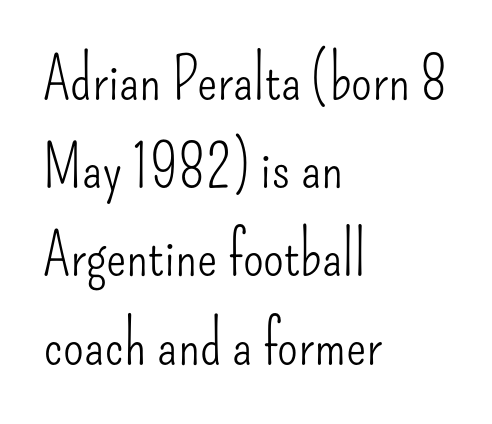
The image shows 60 px light, condensed sans-serif type, upright; set left-aligned, normal line spacing (1.47x), normal letter spacing, not underlined; low stroke contrast and a small x-height.
